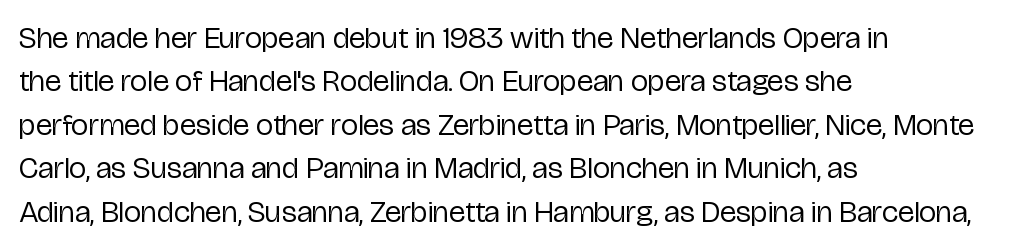
{"serif": "no", "italic": "no", "bold": "no", "weight": "regular", "width": "condensed", "stroke_contrast": "low", "x_height": "medium", "monospaced": "no", "underline": "no", "align": "left", "line_spacing": "normal", "line_spacing_ratio": 1.4, "letter_spacing": "normal", "letter_spacing_em": 0.0, "glyph_px": 31}
